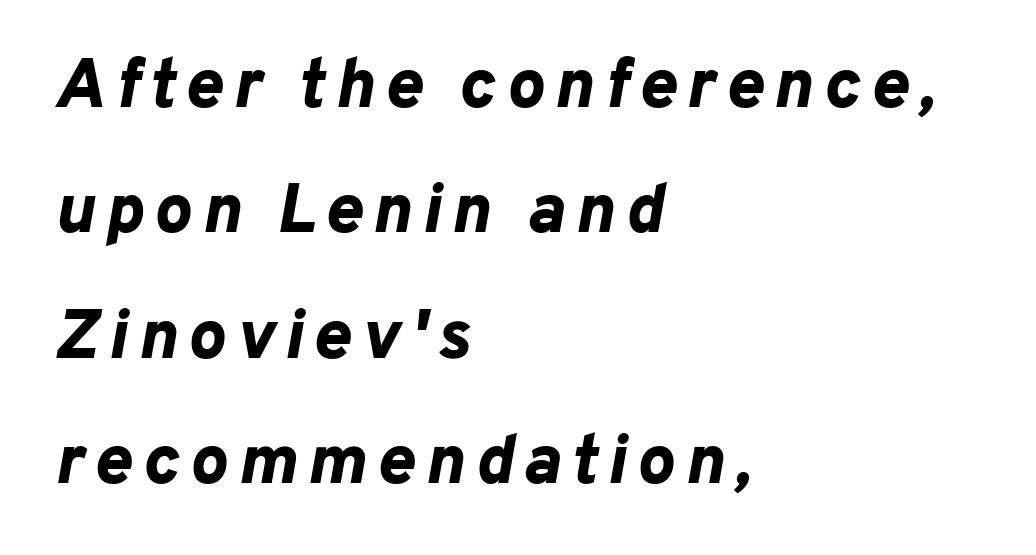
{"italic": "yes", "lean": "right", "slant_degrees": 10, "bold": "yes", "weight": "bold", "width": "normal", "stroke_contrast": "low", "x_height": "medium", "monospaced": "no", "underline": "no", "align": "left", "line_spacing_ratio": 1.79, "glyph_px": 70}
